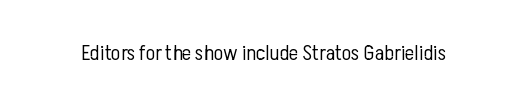
The space directly below the letters is spotless. Quick note: not italic, upright. The line texture is even and compact thanks to regular tracking. These glyphs show unthickened strokes, regular width or finer.
